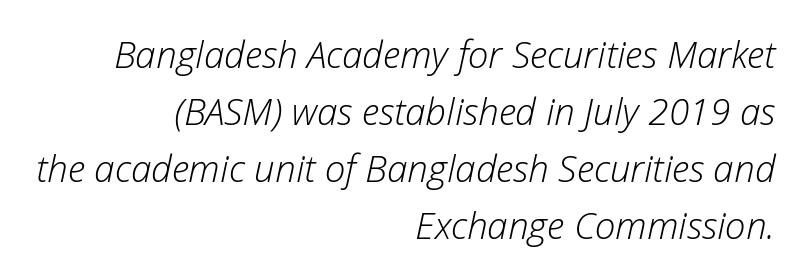
The horizontal fit of the characters is conventional and even. No letter is thick-stroked: the sample isn't bold. Looking at the ascenders, they clearly lean. Each line ends at the same right margin while the left side varies. The face used here is proportionally spaced, like ordinary book or web type.
